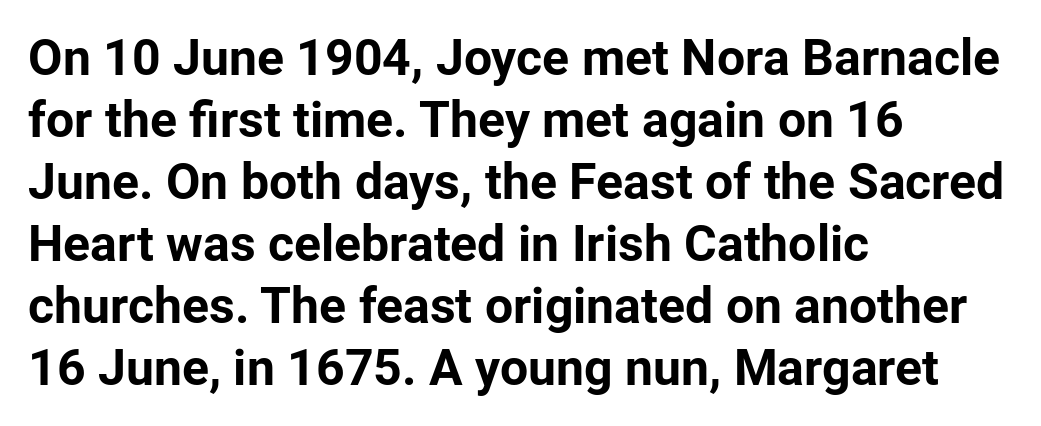
The image shows 50 px bold sans-serif type, upright; set left-aligned, line spacing 1.24x, normal letter spacing, not underlined; low stroke contrast and a medium x-height.
